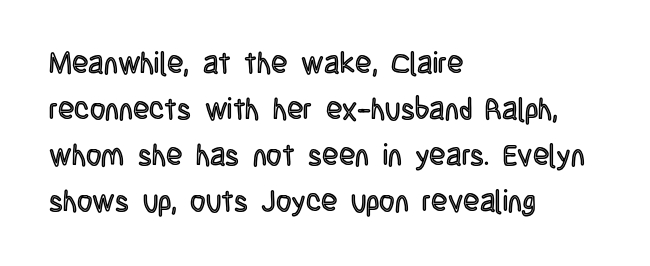
Q: Is the text italic (slanted)? A: No, it is upright.
Q: Is the text underlined? A: No.
Q: How is the paragraph aligned? A: Left-aligned.
Q: Is the spacing between letters normal or unusually wide? A: Normal.
Q: Is the spacing between lines tight, normal or loose? A: Normal.
Q: Width (condensed, normal, or wide)? A: Condensed.
Q: x-height? A: Large.
Q: Monospaced? A: No.
